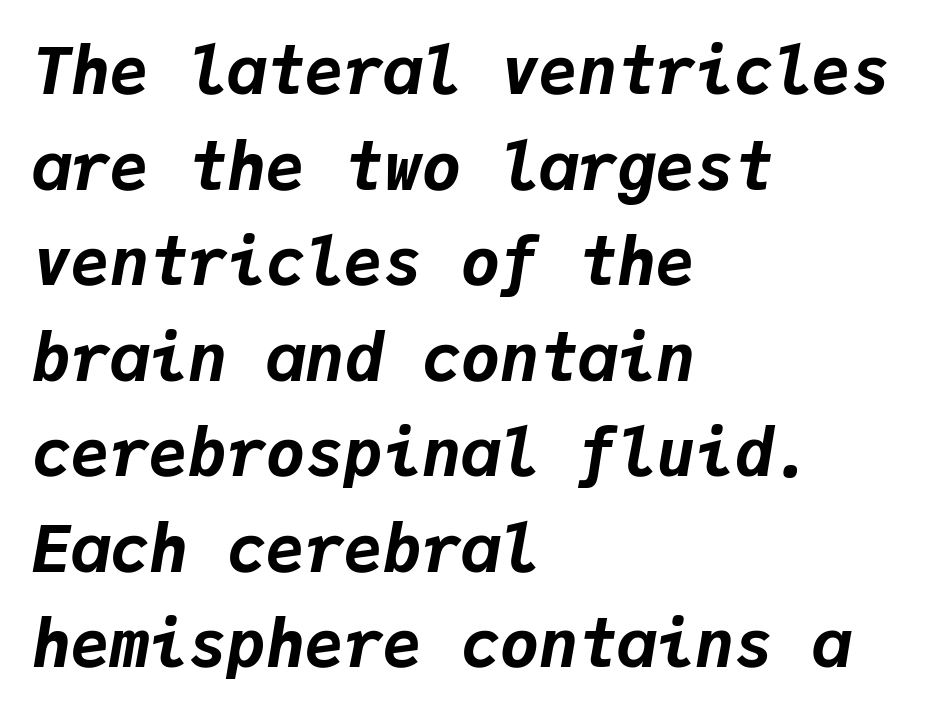
Q: Is the text bold? A: Yes.
Q: Is the text italic (slanted)? A: Yes, it leans right by about 9 degrees.
Q: Is the text underlined? A: No.
Q: How is the paragraph aligned? A: Left-aligned.
Q: Is the spacing between letters normal or unusually wide? A: Normal.
Q: Is the spacing between lines tight, normal or loose? A: Normal.
Q: Width (condensed, normal, or wide)? A: Normal.
Q: Stroke contrast? A: Low.
Q: x-height? A: Medium.
Q: Monospaced? A: Yes.
